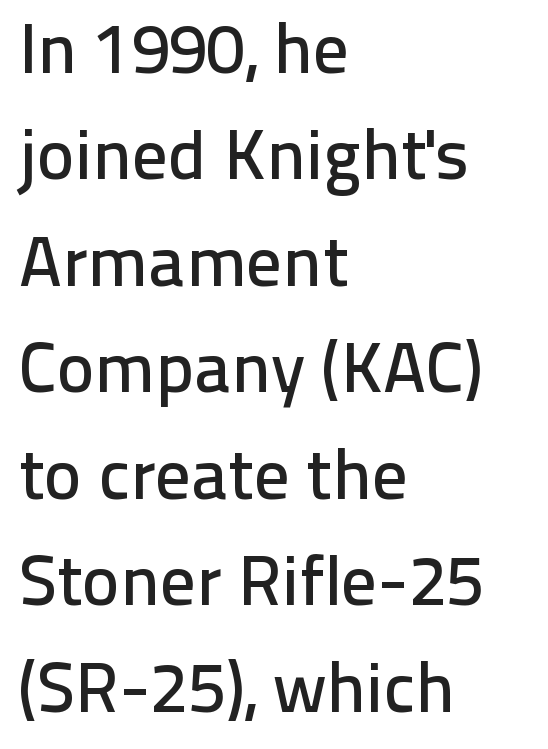
Does extra space separate the letters? No, they use regular spacing. The rendering uses natural spacing where letterforms have individual widths. Left-aligned paragraph, ragged on the right. Ascenders rise straight up at ninety degrees.
